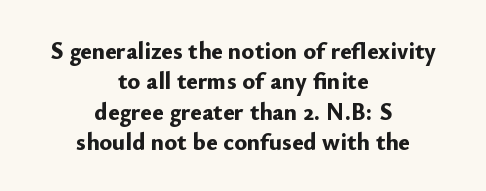
Strokes here are thick enough to call this a true bold. Every stem runs plumb, perpendicular to the baseline. No word sits above an underline. The passage shown stacks its lines at a standard gap. Caption: multi-line text, centered on the measure. Nobody touched the tracking dial on this one.
